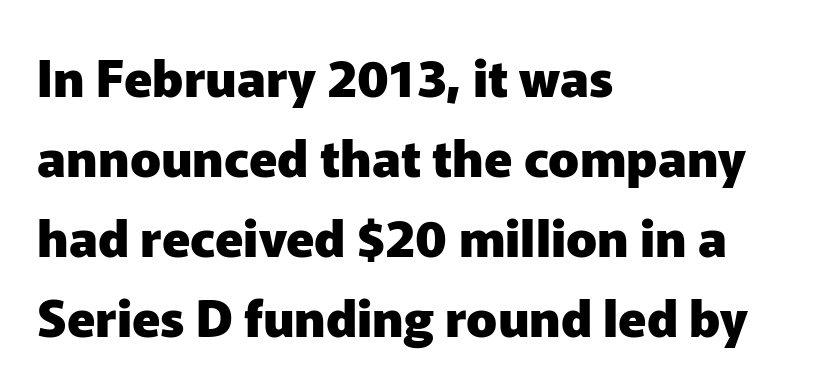
The image shows 51 px heavy sans-serif type, upright; set left-aligned, normal line spacing (1.57x), normal letter spacing, not underlined; low stroke contrast and a medium x-height.
